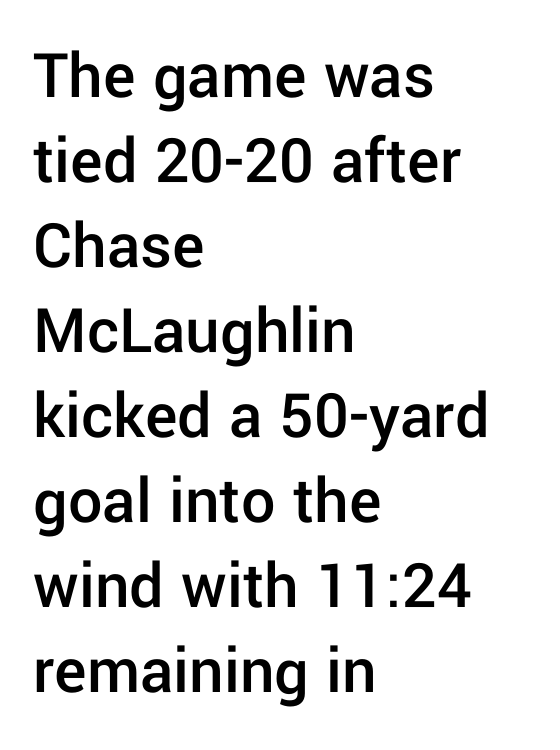
The type is set solid horizontally, with unmodified tracking. Horizontal alignment here is leftward, the default for most running prose. The space beneath each line is pristine and unruled. Think of a printed novel: that variable character pitch is what you see here. Evenly set lines give the paragraph a standard silhouette.
